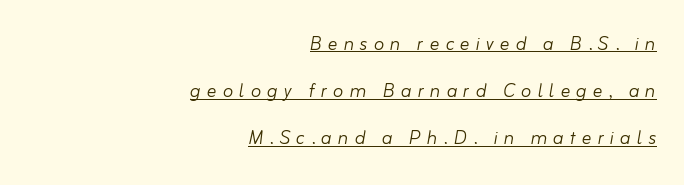
{"italic": "yes", "lean": "right", "slant_degrees": 10, "bold": "no", "underline": "yes", "align": "right", "line_spacing": "loose", "line_spacing_ratio": 1.96, "letter_spacing": "wide", "letter_spacing_em": 0.25, "glyph_px": 24}
